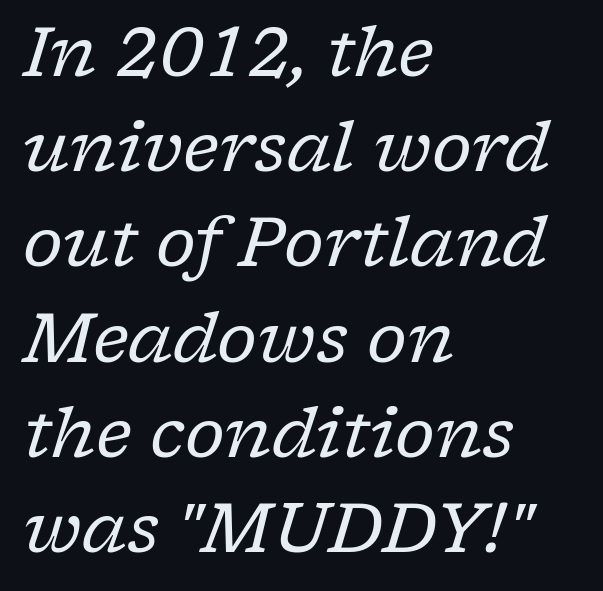
The letters advance in unequal steps, a hallmark of proportional type. You could call the tracking neutral — neither tight nor loose. A bare baseline throughout the passage. Vertical stems look standard width or narrower in stroke.
